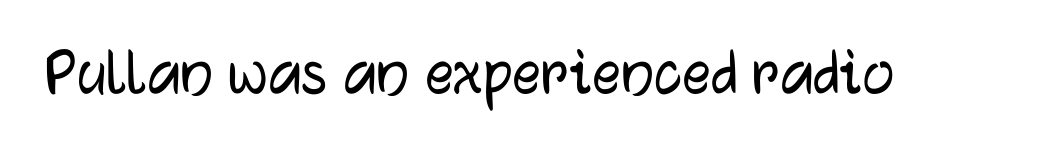
Notice how the stems are strictly vertical — no italics here. Proportional: the letters do not fall into vertical columns. The designer went with a sans here, leaving each stem footless. The tracking reads as untouched default to a designer's eye. Each row of text sits above clean, open space.
